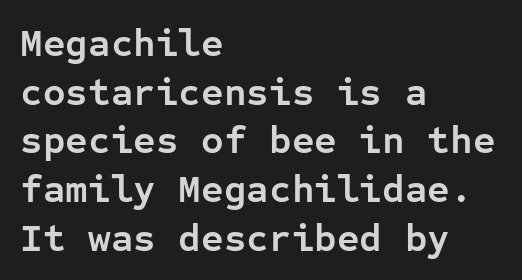
{"serif": "no", "italic": "no", "bold": "yes", "weight": "semibold", "width": "normal", "stroke_contrast": "low", "x_height": "medium", "monospaced": "yes", "underline": "no", "align": "left", "line_spacing": "normal", "line_spacing_ratio": 1.25, "letter_spacing": "normal", "letter_spacing_em": 0.0, "glyph_px": 39}
